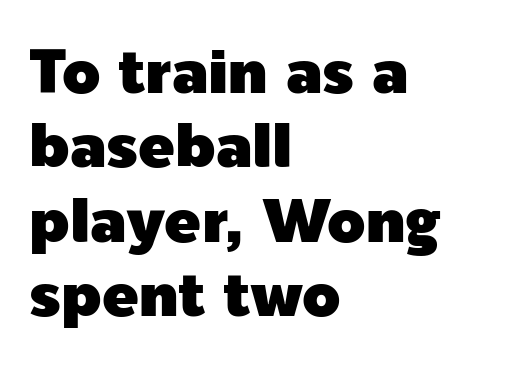
The image shows 61 px sans-serif type, upright; set left-aligned, line spacing 1.22x, normal letter spacing, not underlined; a medium x-height.
